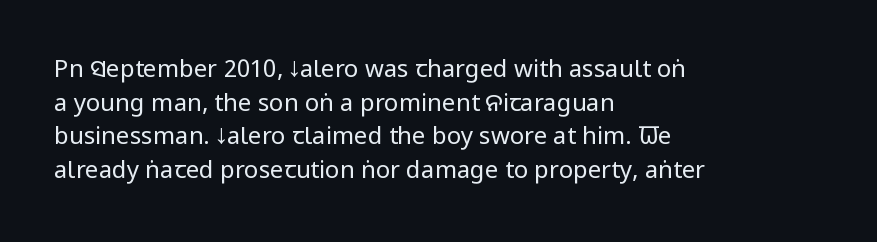
Q: Is the text bold? A: No.
Q: Is the text italic (slanted)? A: No, it is upright.
Q: Is the text underlined? A: No.
Q: How is the paragraph aligned? A: Left-aligned.
Q: Is the spacing between letters normal or unusually wide? A: Normal.
Q: Is the spacing between lines tight, normal or loose? A: Normal.
